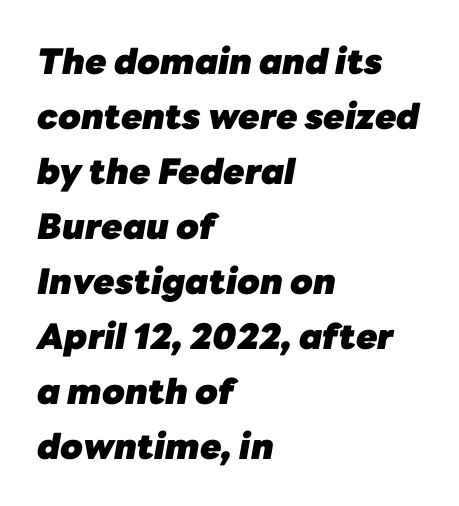
The image shows 35 px heavy type, italic (leaning right); set left-aligned, normal line spacing (1.57x), normal letter spacing, not underlined; low stroke contrast and a medium x-height.
